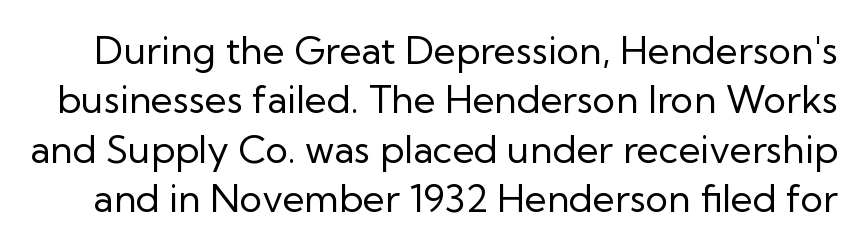
Nothing unusual about the tracking: characters are spaced as the font intends. Is this a fixed-width face? No — the glyphs have proportional, varying widths. This is the regular roman posture of the typeface. The font sits on the lighter half of the weight spectrum, regular included.
